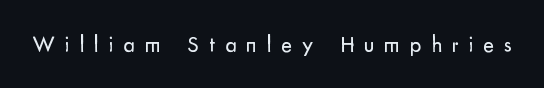
Q: Is the text bold? A: No.
Q: Is the text italic (slanted)? A: No, it is upright.
Q: Is the text underlined? A: No.
Q: Is the spacing between letters normal or unusually wide? A: Unusually wide.
